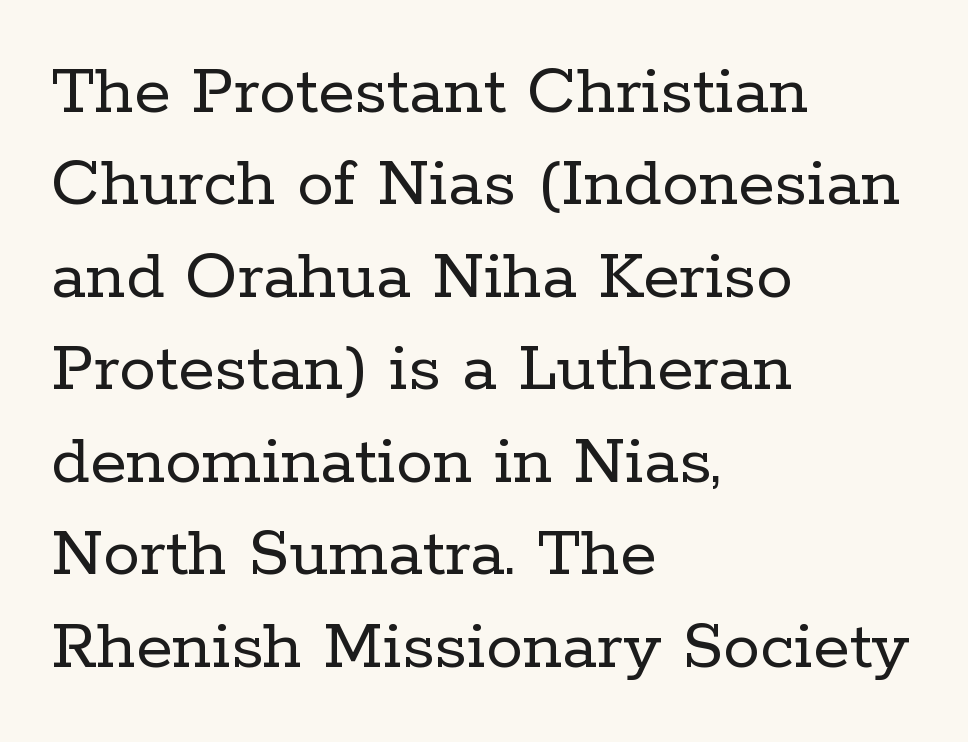
{"serif": "yes", "italic": "no", "bold": "no", "weight": "regular", "width": "normal", "stroke_contrast": "low", "x_height": "medium", "monospaced": "no", "underline": "no", "align": "left", "line_spacing": "normal", "line_spacing_ratio": 1.25, "letter_spacing": "normal", "letter_spacing_em": 0.0, "glyph_px": 74}
